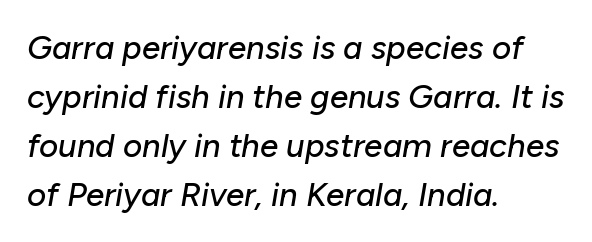
The image shows 33 px text type, italic (leaning right); set left-aligned, normal line spacing (1.48x), normal letter spacing, not underlined; low stroke contrast and a medium x-height.
